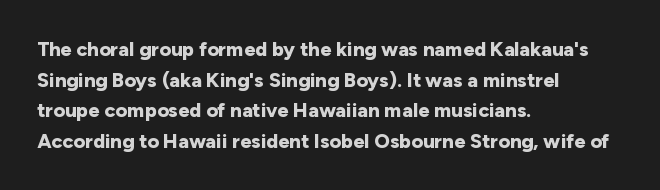
{"italic": "no", "bold": "yes", "underline": "no", "align": "left", "line_spacing": "normal", "line_spacing_ratio": 1.53, "letter_spacing": "normal", "letter_spacing_em": 0.0, "glyph_px": 20}
